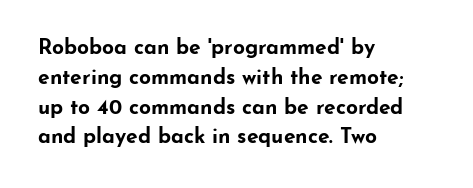
A bare baseline throughout the passage. Heavy-handed strokes throughout: this text is bold. Style check: upright. The setting favours the left margin, as ordinary paragraphs usually do. How are the letters spaced? Ordinarily, with no added tracking.
